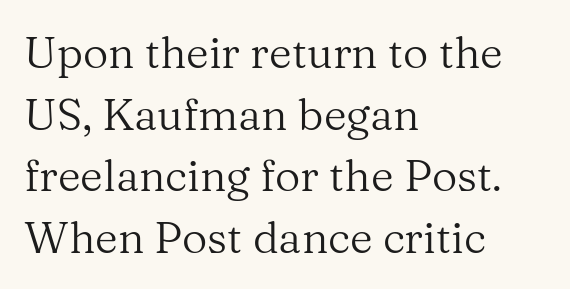
Q: Is the text bold? A: No.
Q: Is the text italic (slanted)? A: No, it is upright.
Q: Is the typeface a serif or a sans-serif typeface? A: Serif.
Q: Is the text underlined? A: No.
Q: How is the paragraph aligned? A: Left-aligned.
Q: Is the spacing between letters normal or unusually wide? A: Normal.
Q: Is the spacing between lines tight, normal or loose? A: Normal.
Q: Width (condensed, normal, or wide)? A: Normal.
Q: Stroke contrast? A: Medium.
Q: x-height? A: Medium.
Q: Monospaced? A: No.
